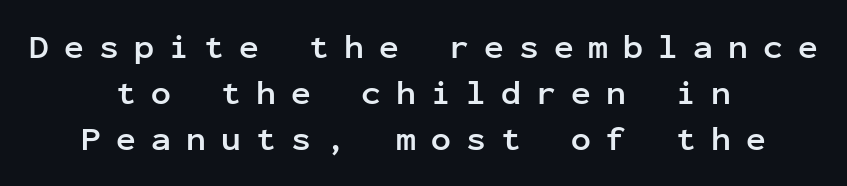
Q: Is the text bold? A: Yes.
Q: Is the text italic (slanted)? A: No, it is upright.
Q: Is the typeface a serif or a sans-serif typeface? A: Sans-serif.
Q: Is the text underlined? A: No.
Q: How is the paragraph aligned? A: Centered.
Q: Is the spacing between letters normal or unusually wide? A: Unusually wide.
Q: Is the spacing between lines tight, normal or loose? A: Normal.
Q: Width (condensed, normal, or wide)? A: Normal.
Q: Stroke contrast? A: Low.
Q: x-height? A: Medium.
Q: Monospaced? A: Yes.
